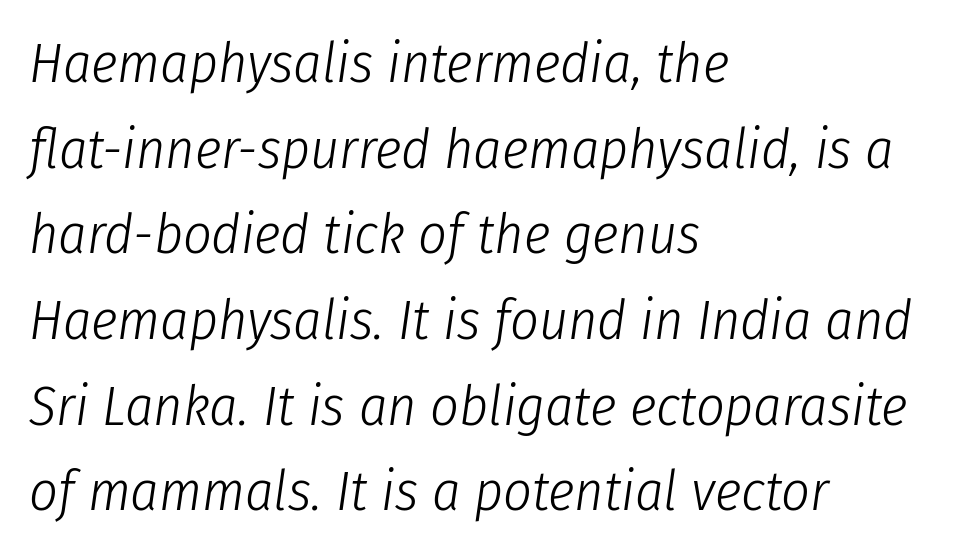
The image shows 56 px light, condensed type, italic (leaning right); set left-aligned, normal line spacing (1.53x), normal letter spacing, not underlined; low stroke contrast and a medium x-height.
